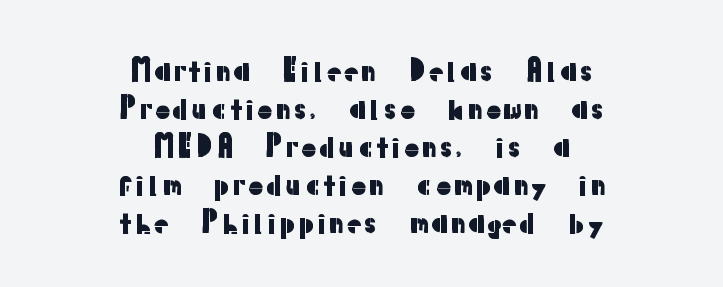
{"serif": "no", "italic": "no", "width": "normal", "stroke_contrast": "low", "x_height": "medium", "monospaced": "no", "underline": "no", "align": "center", "line_spacing": "normal", "line_spacing_ratio": 1.27, "letter_spacing": "normal", "letter_spacing_em": 0.0, "glyph_px": 30}
